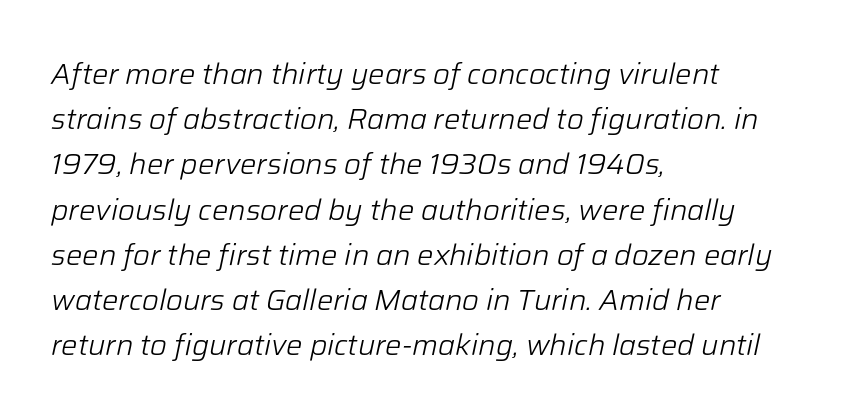
One-word summary of the alignment: left. In terms of posture, this sample is oblique. Nobody touched the tracking dial on this one. The letterforms sit at book weight or below. Normally led — the rows are evenly, conventionally spaced.
